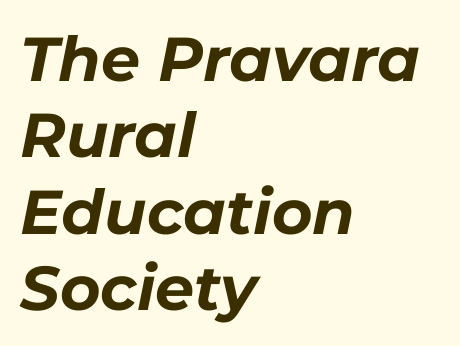
The image shows 62 px bold type, italic (leaning right); set left-aligned, line spacing 1.23x, normal letter spacing, not underlined; low stroke contrast and a medium x-height.
